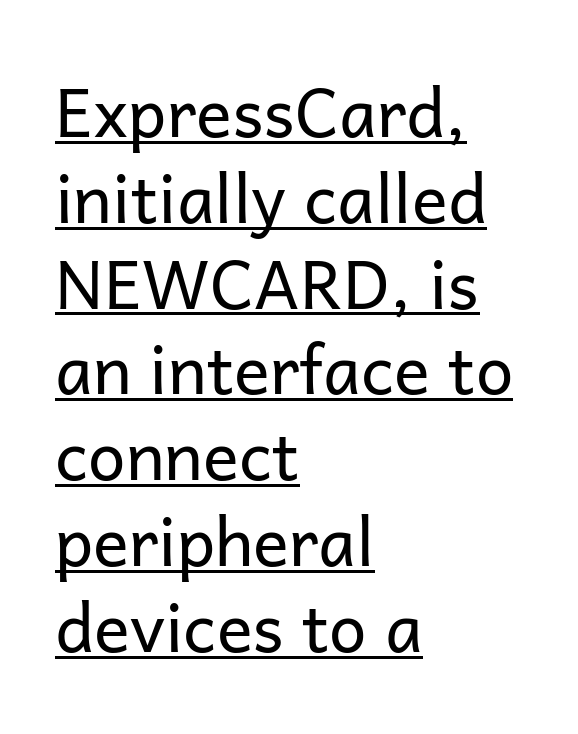
The image shows 67 px regular-weight sans-serif type, upright; set left-aligned, normal line spacing (1.28x), normal letter spacing, underlined; low stroke contrast and a medium x-height.
